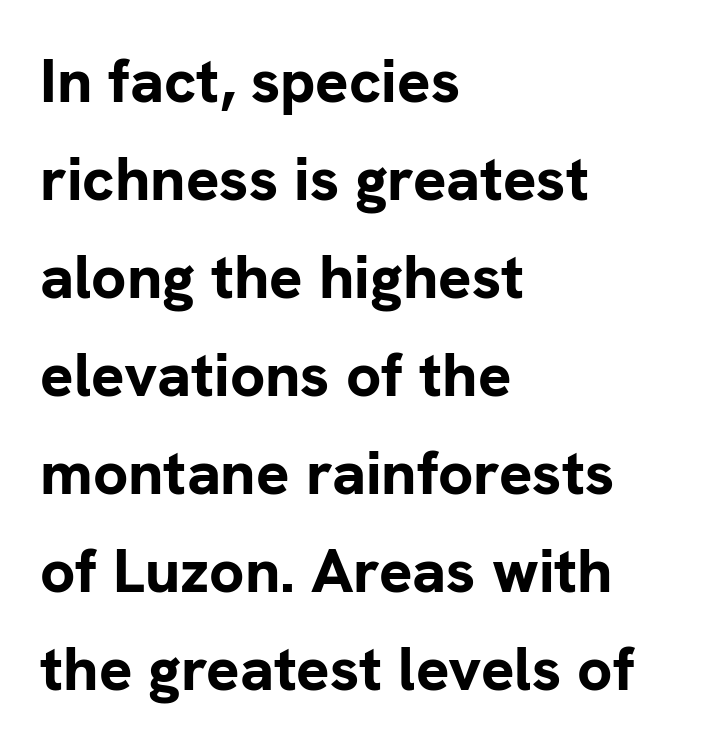
The rendering uses natural spacing where letterforms have individual widths. The typeface chosen for these lines omits serifs. This rendering uses left alignment, leaving the right contour irregular. A roman cut, with each character standing at attention. Interline gaps are of average width in this sample.
